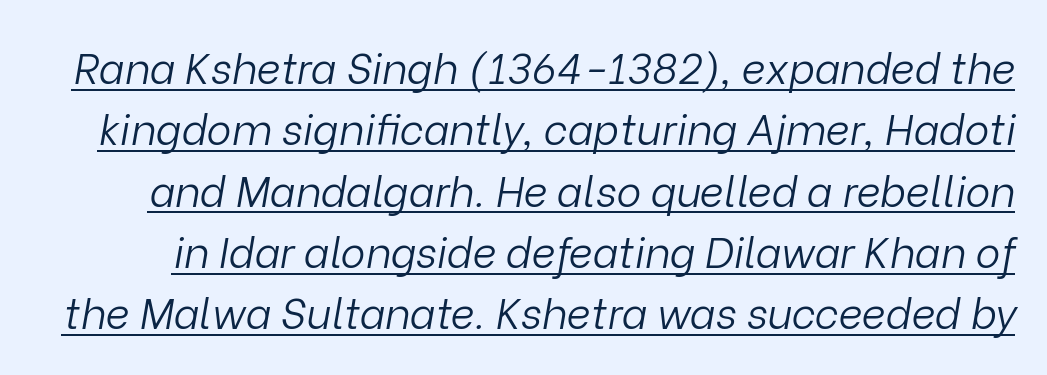
The rendering uses natural spacing where letterforms have individual widths. The gaps between neighbouring characters are ordinary and unremarkable. The passage shown is underscored from start to finish. Would a proofreader flag this as italicized? Yes.
